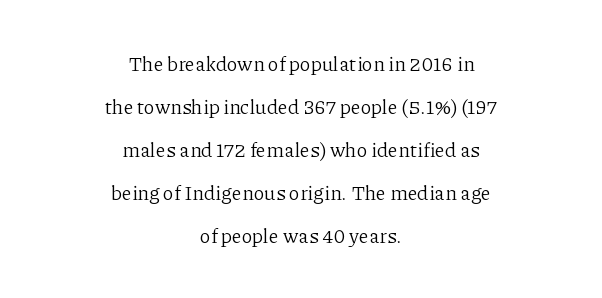
Q: Is the text bold? A: No.
Q: Is the text italic (slanted)? A: No, it is upright.
Q: Is the text underlined? A: No.
Q: How is the paragraph aligned? A: Centered.
Q: Is the spacing between letters normal or unusually wide? A: Normal.
Q: Is the spacing between lines tight, normal or loose? A: Loose.
